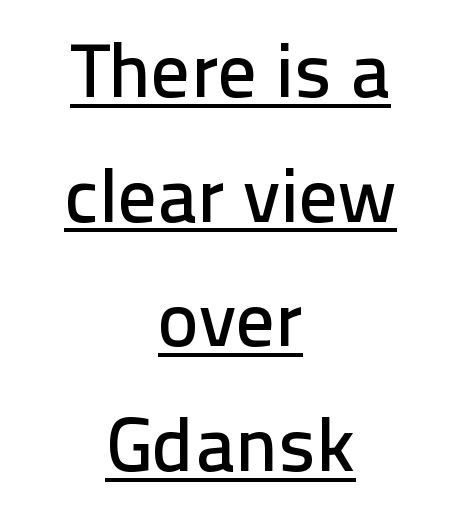
Q: Is the text italic (slanted)? A: No, it is upright.
Q: Is the typeface a serif or a sans-serif typeface? A: Sans-serif.
Q: Is the text underlined? A: Yes.
Q: How is the paragraph aligned? A: Centered.
Q: Is the spacing between letters normal or unusually wide? A: Normal.
Q: Is the spacing between lines tight, normal or loose? A: Normal.
Q: Width (condensed, normal, or wide)? A: Normal.
Q: Stroke contrast? A: Low.
Q: x-height? A: Medium.
Q: Monospaced? A: No.
